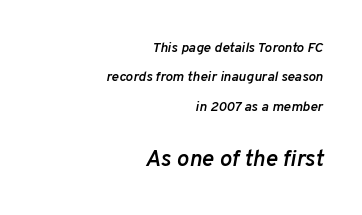
{"italic": "yes", "lean": "right", "slant_degrees": 10, "bold": "semi", "underline": "no", "align": "right", "line_spacing": "loose", "line_spacing_ratio": 2.09, "letter_spacing": "normal", "letter_spacing_em": 0.0, "larger_block": "second", "size_ratio": 1.64, "glyph_px": 23}
